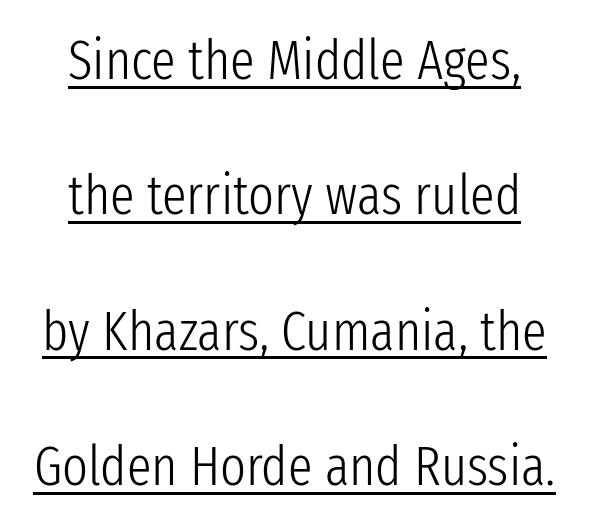
{"serif": "no", "italic": "no", "bold": "no", "weight": "light", "width": "condensed", "stroke_contrast": "low", "x_height": "medium", "monospaced": "no", "underline": "yes", "align": "center", "line_spacing": "loose", "line_spacing_ratio": 2.46, "letter_spacing": "normal", "letter_spacing_em": 0.0, "glyph_px": 55}
